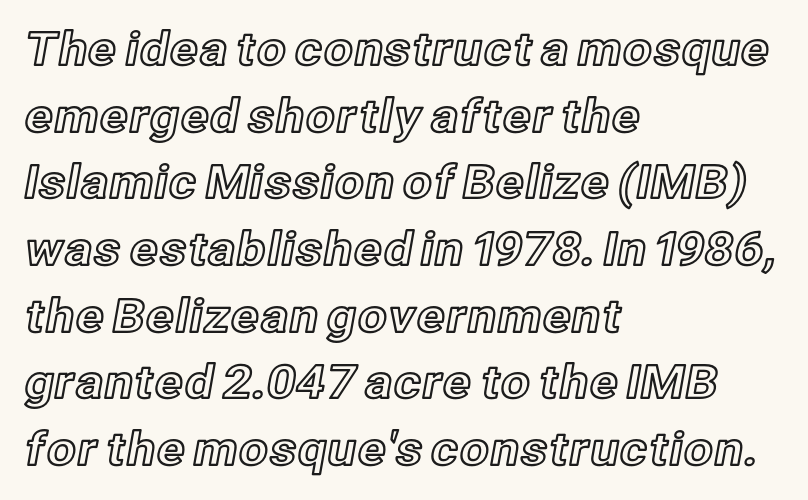
Q: Is the text italic (slanted)? A: Yes.
Q: Is the text underlined? A: No.
Q: How is the paragraph aligned? A: Left-aligned.
Q: Is the spacing between letters normal or unusually wide? A: Normal.
Q: Is the spacing between lines tight, normal or loose? A: Normal.
Q: Width (condensed, normal, or wide)? A: Normal.
Q: x-height? A: Medium.
Q: Monospaced? A: No.
